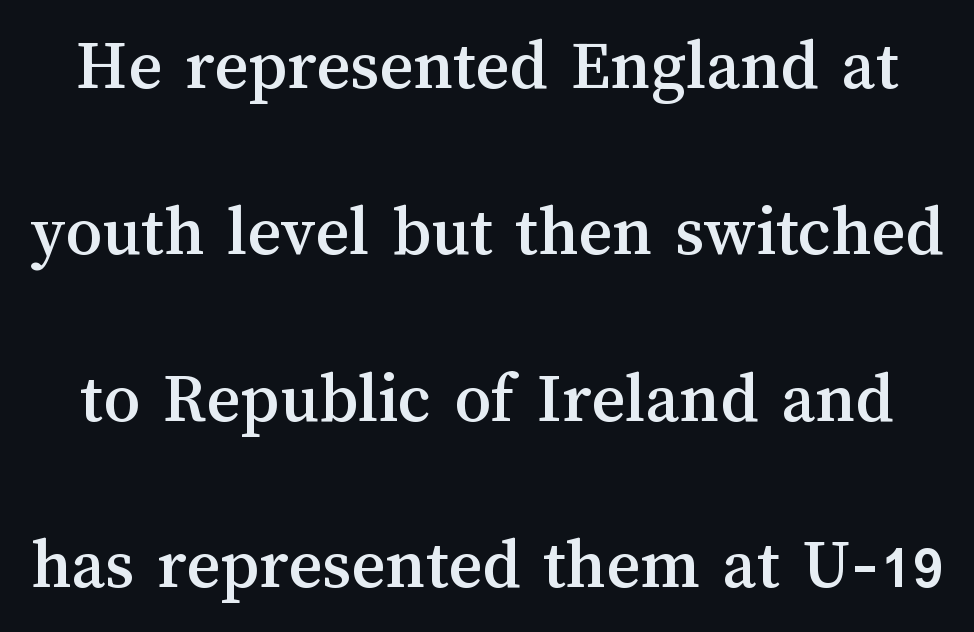
The image shows 72 px text type, upright; set loose line spacing (2.31x), normal letter spacing, not underlined; medium stroke contrast and a medium x-height.
